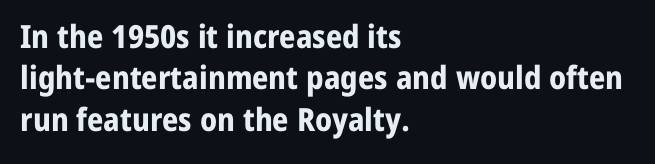
Spacing verdict: proportional, widths tailored to each character. Letter spacing: default. Stroke thickness is high; the sample reads as a true bold. These lines stack with their left ends in a neat column.
